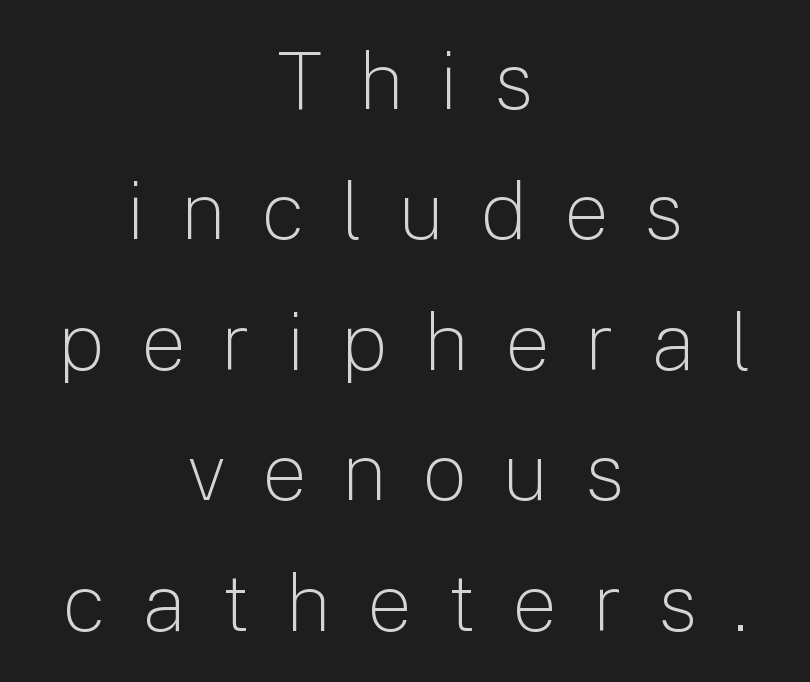
Ink coverage per letter is moderate at most. Is there much room between lines? A standard amount, neither cramped nor airy. If you drew a line through each stem, it would be perfectly vertical. Examine the stroke ends and you'll find no serifs. Short note: letters widely spaced. Notice how the passage keeps no hard edge, just a central spine.
